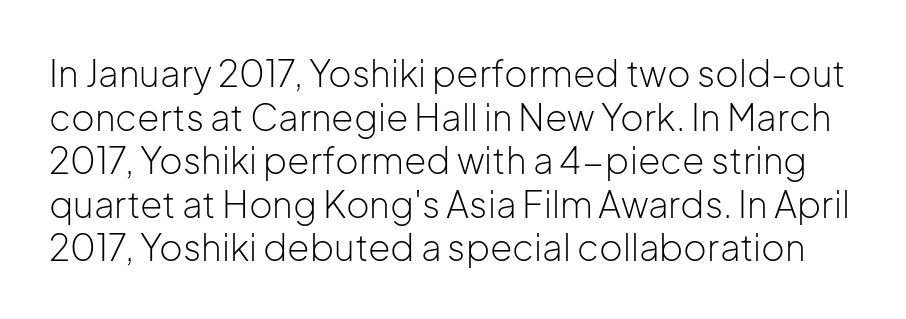
{"serif": "no", "italic": "no", "bold": "no", "weight": "light", "width": "normal", "stroke_contrast": "low", "x_height": "medium", "monospaced": "no", "underline": "no", "line_spacing_ratio": 1.21, "letter_spacing": "normal", "letter_spacing_em": 0.0, "glyph_px": 36}
